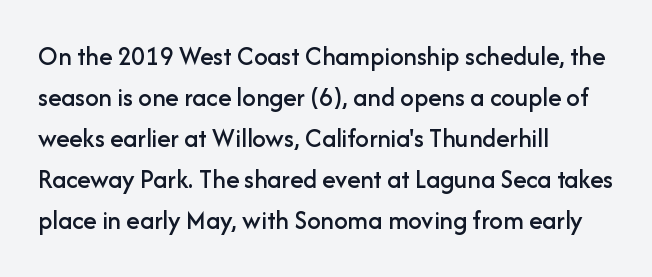
The image shows 27 px text type, upright; set left-aligned, normal line spacing (1.52x), normal letter spacing, not underlined.
